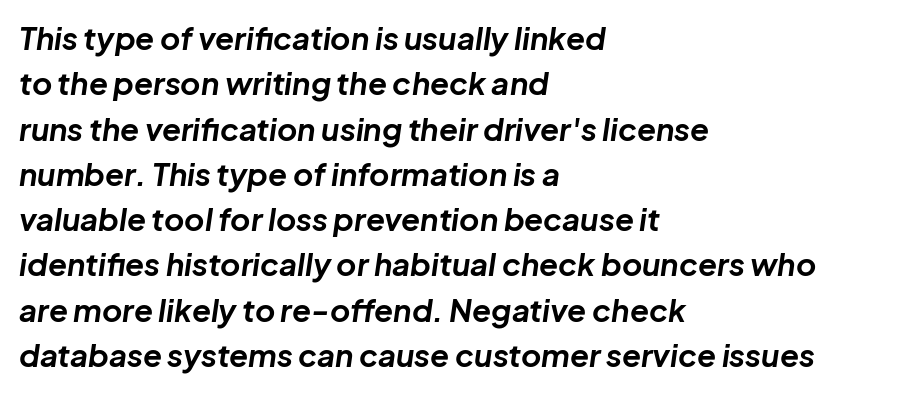
Every row of glyphs begins at an identical x-position on the left. The font is running at its bold setting. One glance says typical: line gaps are just what's usual. A typesetter would call this proportional, since set widths differ per character.
